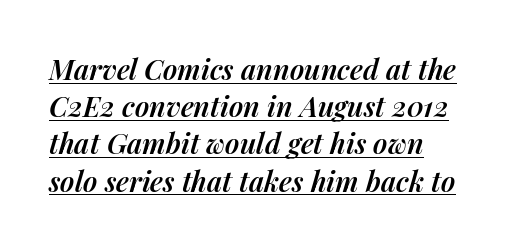
This sample has the flowing, uneven cadence of proportional lettering. Glyph-to-glyph distance matches everyday printed text. Quick note: interline space is typical. The letters are slanted; this is an italic face. The rendering uses the underline text-decoration.
